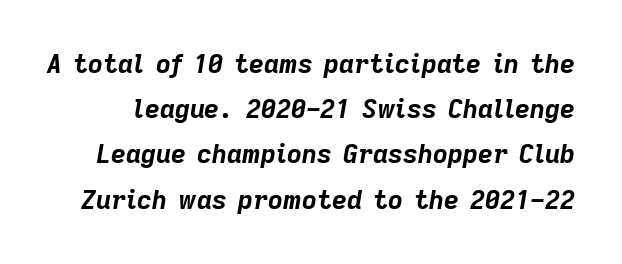
{"italic": "yes", "lean": "right", "slant_degrees": 9, "bold": "yes", "underline": "no", "line_spacing_ratio": 1.74, "letter_spacing": "normal", "letter_spacing_em": 0.0, "glyph_px": 26}
